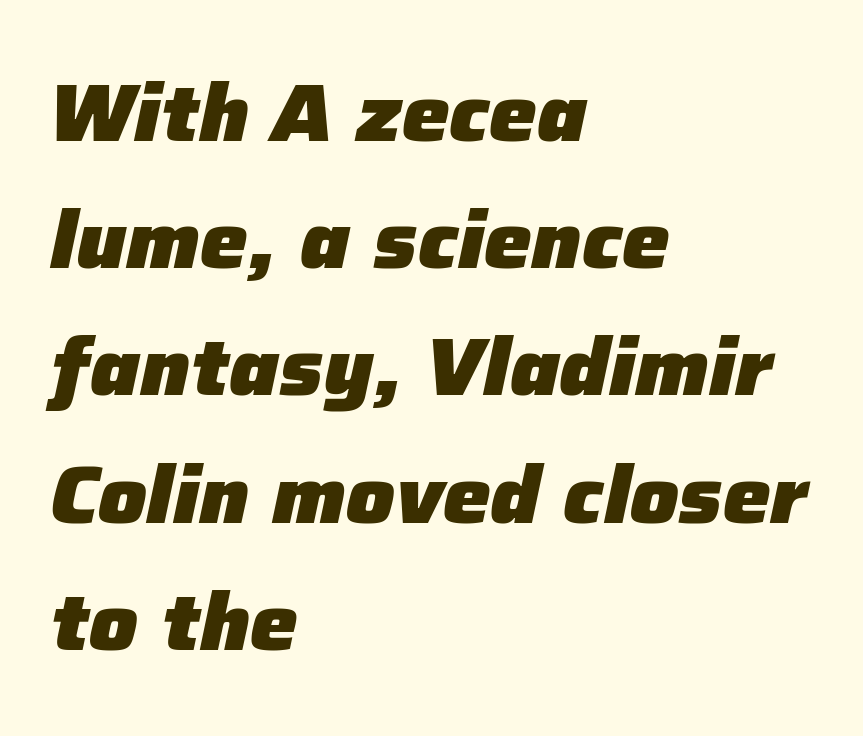
{"italic": "yes", "lean": "right", "slant_degrees": 12, "bold": "yes", "weight": "heavy", "width": "normal", "stroke_contrast": "low", "x_height": "medium", "monospaced": "no", "underline": "no", "align": "left", "line_spacing": "normal", "line_spacing_ratio": 1.59, "letter_spacing": "normal", "letter_spacing_em": 0.0, "glyph_px": 80}
